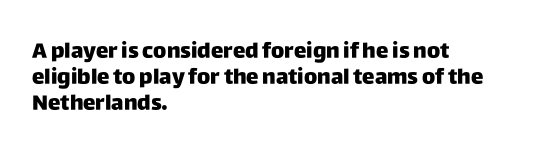
Q: Is the text italic (slanted)? A: No, it is upright.
Q: Is the text underlined? A: No.
Q: How is the paragraph aligned? A: Left-aligned.
Q: Is the spacing between letters normal or unusually wide? A: Normal.
